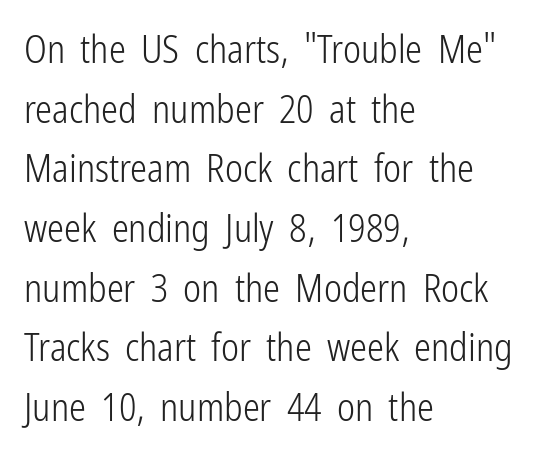
{"serif": "no", "italic": "no", "bold": "no", "weight": "light", "width": "condensed", "stroke_contrast": "low", "x_height": "medium", "monospaced": "no", "underline": "no", "align": "left", "line_spacing": "normal", "line_spacing_ratio": 1.57, "letter_spacing": "normal", "letter_spacing_em": 0.0, "glyph_px": 38}
